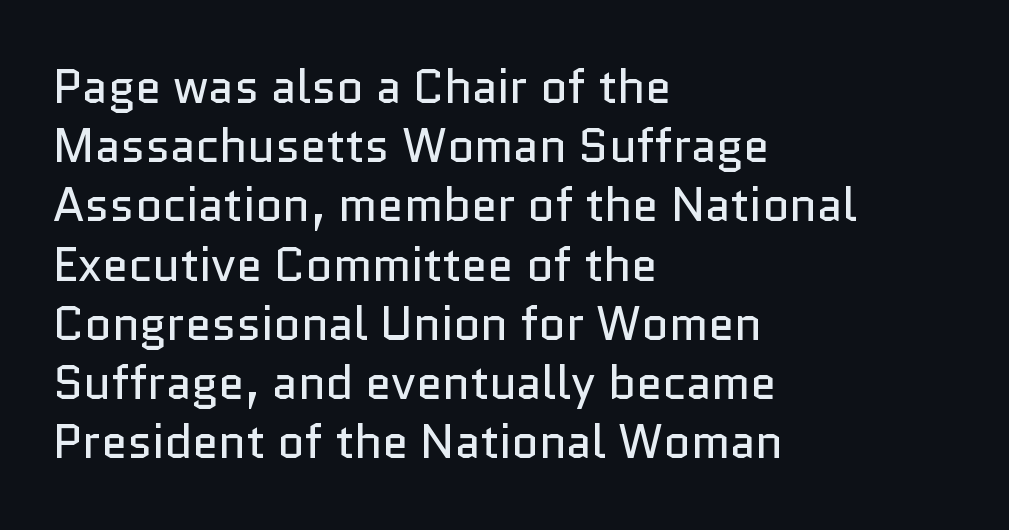
The image shows 47 px regular-weight sans-serif type, upright; set left-aligned, normal line spacing (1.26x), normal letter spacing, not underlined; low stroke contrast and a medium x-height.
